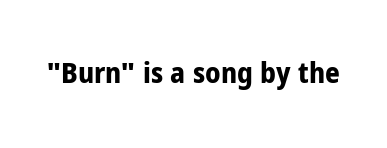
Q: Is the text bold? A: Yes.
Q: Is the text italic (slanted)? A: No, it is upright.
Q: Is the typeface a serif or a sans-serif typeface? A: Sans-serif.
Q: Is the text underlined? A: No.
Q: Is the spacing between letters normal or unusually wide? A: Normal.
Q: Width (condensed, normal, or wide)? A: Condensed.
Q: Stroke contrast? A: Low.
Q: x-height? A: Medium.
Q: Monospaced? A: No.
